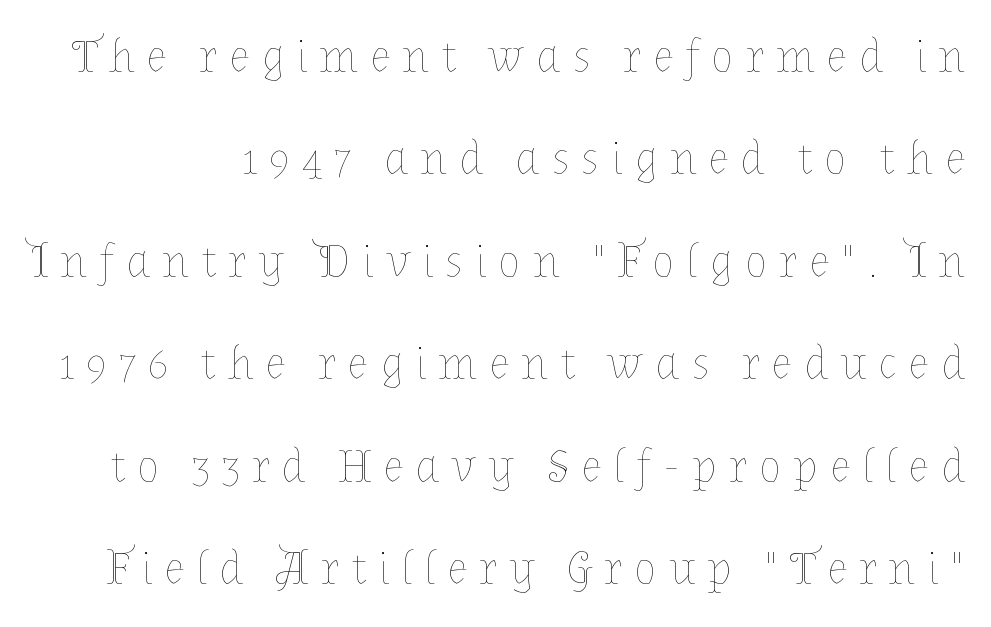
Q: Is the text bold? A: No.
Q: Is the text italic (slanted)? A: No, it is upright.
Q: Is the text underlined? A: No.
Q: Is the spacing between letters normal or unusually wide? A: Unusually wide.
Q: Is the spacing between lines tight, normal or loose? A: Loose.
Q: Width (condensed, normal, or wide)? A: Normal.
Q: Stroke contrast? A: Low.
Q: x-height? A: Medium.
Q: Monospaced? A: No.
